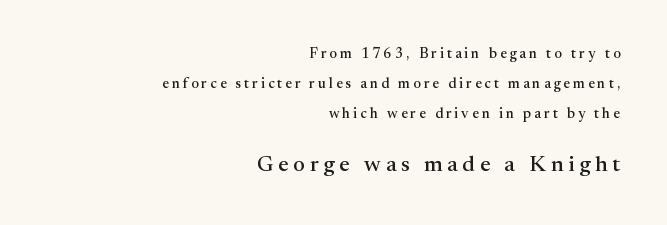
The image shows 22 px text type, upright; set right-aligned, loose line spacing (2.14x), unusually wide letter spacing (+0.22 em), not underlined; the second (bottom) block is 1.57x larger.
